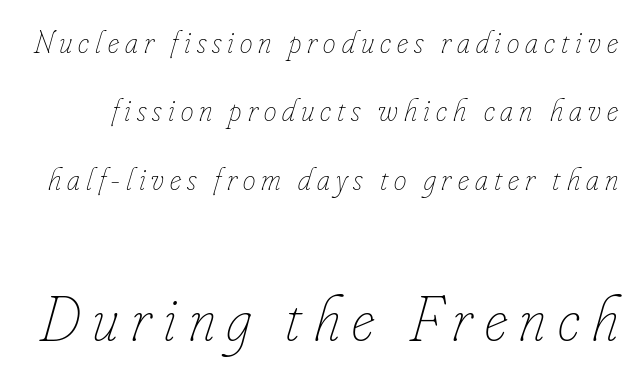
Q: Is the text bold? A: No.
Q: Is the text italic (slanted)? A: Yes, it leans right by about 16 degrees.
Q: Is the text underlined? A: No.
Q: Is the spacing between lines tight, normal or loose? A: Loose.
Q: Which block of text is set in a larger size, the first (top) or the second (bottom)? A: The second (bottom) one.
Q: Width (condensed, normal, or wide)? A: Condensed.
Q: Stroke contrast? A: Low.
Q: x-height? A: Small.
Q: Monospaced? A: No.
